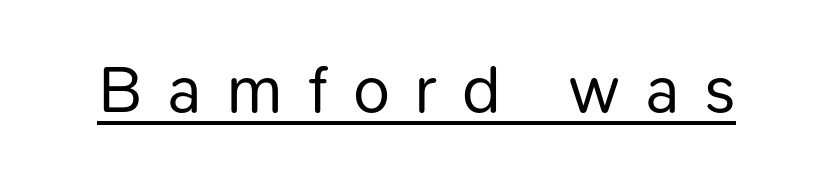
Q: Is the text bold? A: No.
Q: Is the text italic (slanted)? A: No, it is upright.
Q: Is the typeface a serif or a sans-serif typeface? A: Sans-serif.
Q: Is the text underlined? A: Yes.
Q: Is the spacing between letters normal or unusually wide? A: Unusually wide.
Q: Width (condensed, normal, or wide)? A: Normal.
Q: Stroke contrast? A: Low.
Q: x-height? A: Medium.
Q: Monospaced? A: No.
